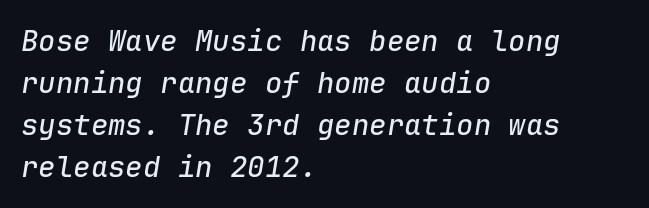
The image shows 29 px text type, italic (leaning right), monospaced; set left-aligned, normal line spacing (1.45x), normal letter spacing, not underlined; low stroke contrast and a medium x-height.
